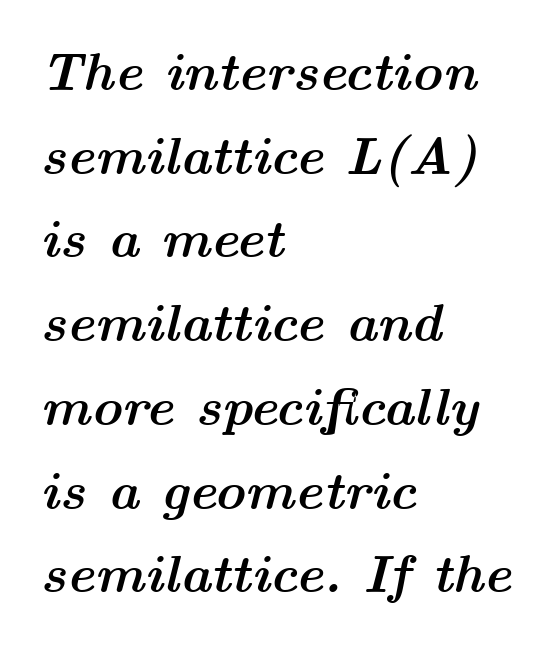
{"italic": "yes", "lean": "right", "slant_degrees": 14, "bold": "yes", "weight": "semibold", "width": "wide", "stroke_contrast": "medium", "x_height": "medium", "monospaced": "no", "underline": "no", "align": "left", "line_spacing": "normal", "line_spacing_ratio": 1.58, "letter_spacing": "normal", "letter_spacing_em": 0.0, "glyph_px": 53}
